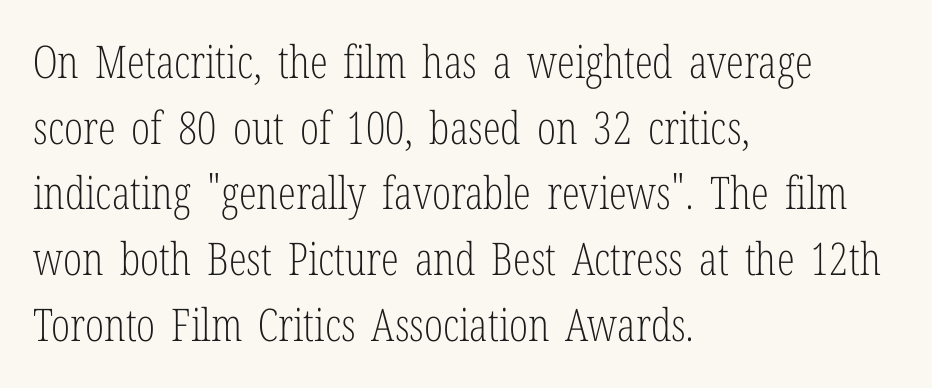
Character widths vary here, with narrow letters taking less room than wide ones. Which margin do the lines hug? The left one — the right edge is uneven. Does the leading feel generous? No, just average. Each row of text sits above clean, open space. Posture: vertical. Nothing heavy about these letters — not bold at all.
